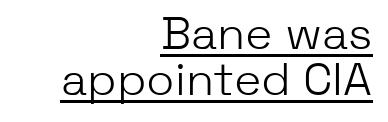
{"serif": "no", "italic": "no", "bold": "no", "weight": "light", "width": "normal", "stroke_contrast": "low", "x_height": "medium", "monospaced": "no", "underline": "yes", "align": "right", "line_spacing": "tight", "line_spacing_ratio": 1.01, "letter_spacing": "normal", "letter_spacing_em": 0.0, "glyph_px": 46}
